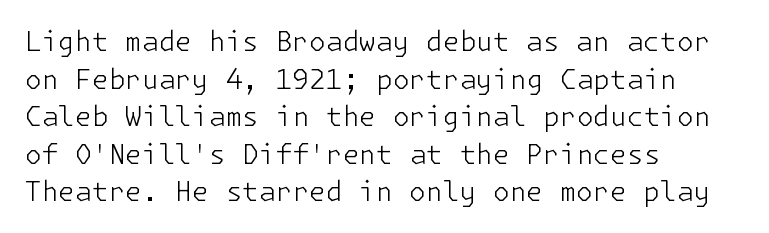
The image shows 27 px text type, upright; set left-aligned, normal line spacing (1.39x), normal letter spacing, not underlined.
